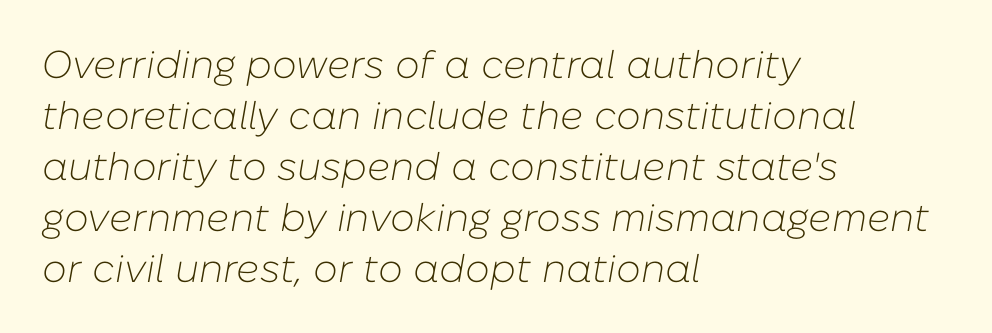
The image shows 39 px light type, italic (leaning right); set left-aligned, normal line spacing (1.31x), normal letter spacing, not underlined; low stroke contrast and a medium x-height.
